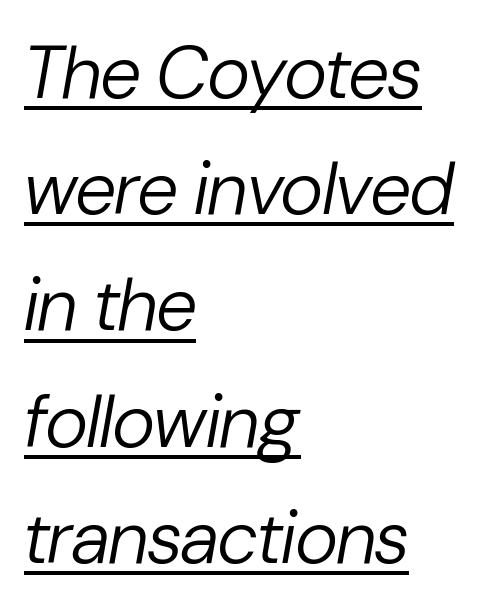
The image shows 74 px regular-weight type, italic (leaning right); set left-aligned, normal line spacing (1.57x), normal letter spacing, underlined; low stroke contrast and a medium x-height.
